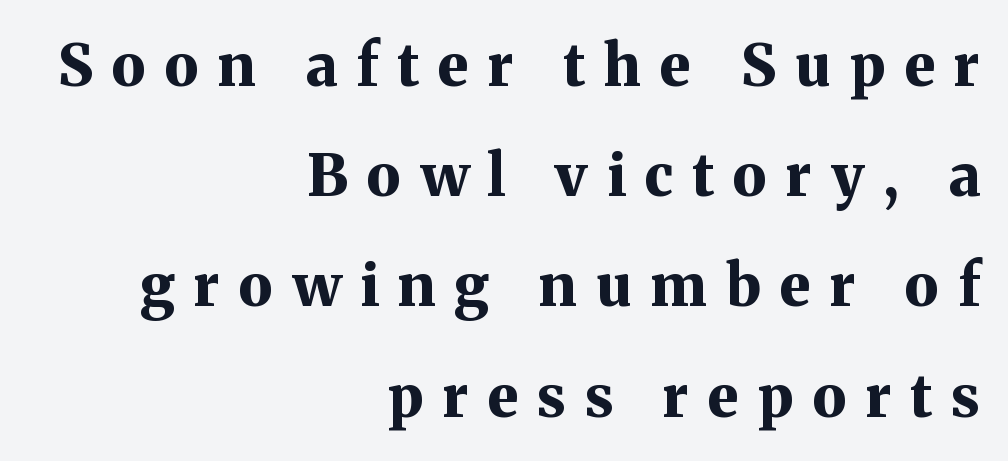
You could only call the tracking loose — the letters float apart. These lines are rendered in a variable-pitch font. Posture: upright roman. The paragraph has a hard right edge and a soft left edge. Line spacing here is loose.
